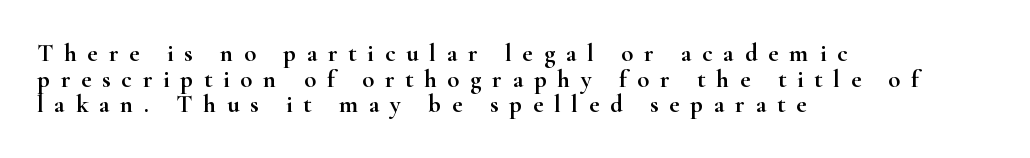
Q: Is the text italic (slanted)? A: No, it is upright.
Q: Is the text underlined? A: No.
Q: How is the paragraph aligned? A: Left-aligned.
Q: Is the spacing between letters normal or unusually wide? A: Unusually wide.
Q: Is the spacing between lines tight, normal or loose? A: Tight.
